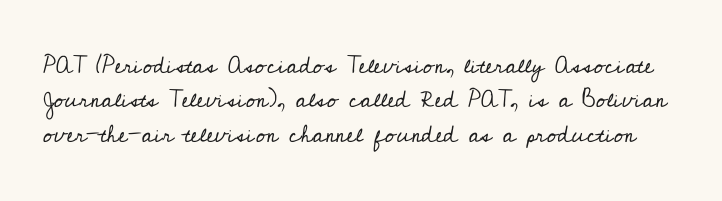
{"bold": "no", "underline": "no", "line_spacing": "normal", "line_spacing_ratio": 1.43, "letter_spacing": "normal", "letter_spacing_em": 0.0, "glyph_px": 24}
